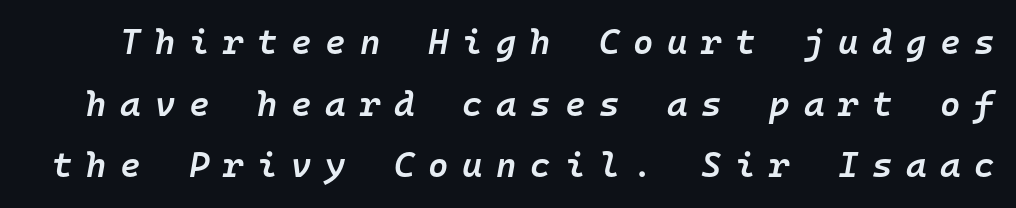
Q: Is the text bold? A: Semi-bold.
Q: Is the text italic (slanted)? A: Yes, it leans right by about 10 degrees.
Q: Is the text underlined? A: No.
Q: Is the spacing between letters normal or unusually wide? A: Unusually wide.
Q: Width (condensed, normal, or wide)? A: Normal.
Q: Stroke contrast? A: Low.
Q: x-height? A: Medium.
Q: Monospaced? A: Yes.
